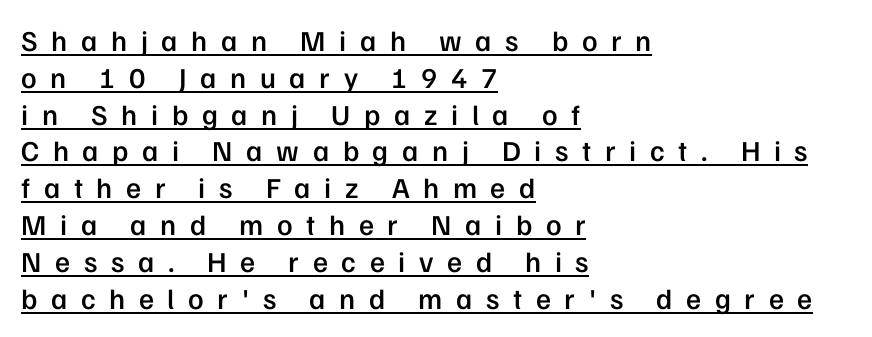
Looks like regular typesetting: each glyph gets only the width it needs. Display-style spreading of the glyphs; the letterfit is very open. Vertically, the passage feels balanced, rows spaced as you'd expect. Ordinary non-slanted type is in use. Classification — sans serif.
